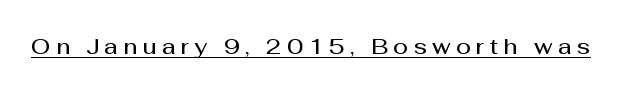
Characters follow at a spacing far wider than the type designer built in. The passage shown is semibold, sitting just below true bold. The glyphs are accompanied by a horizontal stroke just below them. The letters stand straight up with perfectly vertical stems.
